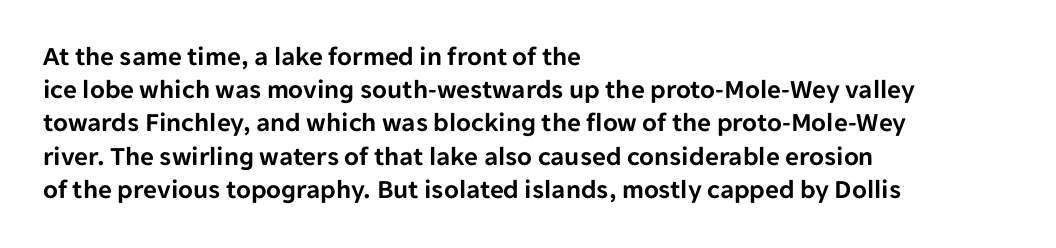
Every row of glyphs begins at an identical x-position on the left. These lines were composed using upright roman letters. Standard letterfit; no display-style spreading of the glyphs. The glyphs are unaccompanied by any horizontal stroke below them.
